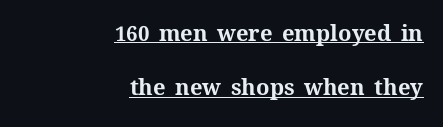
{"italic": "no", "bold": "yes", "underline": "yes", "align": "right", "line_spacing": "loose", "line_spacing_ratio": 2.46, "letter_spacing": "normal", "letter_spacing_em": 0.0, "glyph_px": 22}
